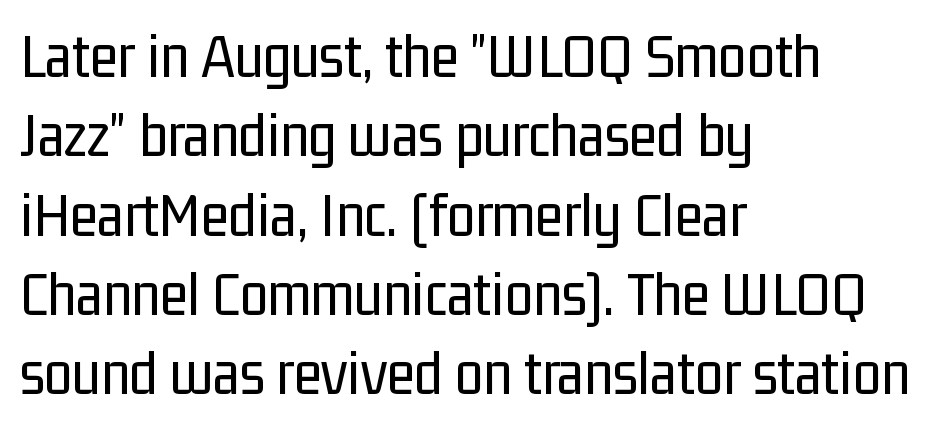
The image shows 64 px regular-weight, condensed sans-serif type, upright; set left-aligned, line spacing 1.24x, normal letter spacing, not underlined; low stroke contrast and a medium x-height.
